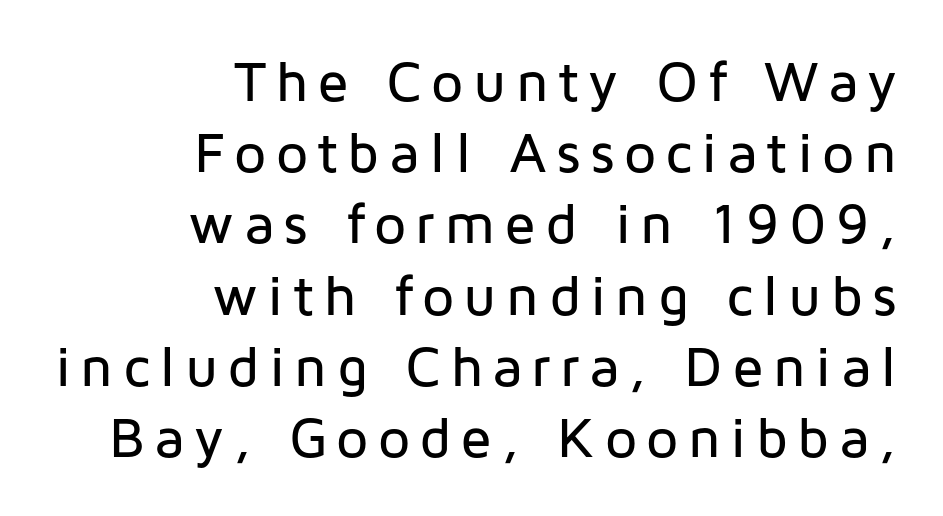
{"serif": "no", "italic": "no", "width": "normal", "stroke_contrast": "low", "x_height": "medium", "monospaced": "no", "underline": "no", "align": "right", "line_spacing": "normal", "line_spacing_ratio": 1.25, "glyph_px": 57}
